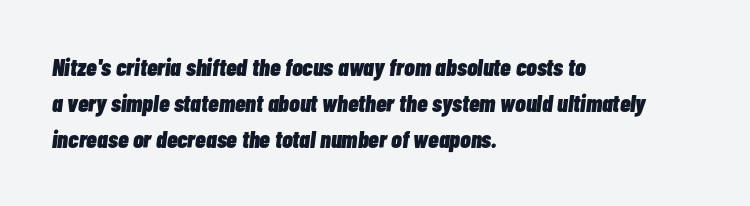
The image shows 24 px bold type, italic (leaning right); set left-aligned, normal line spacing (1.51x), normal letter spacing, not underlined.
